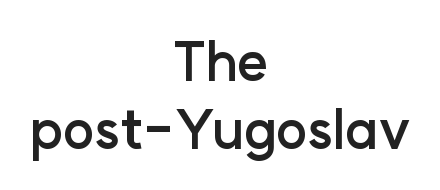
The image shows 53 px semibold sans-serif type, upright; set centered, normal line spacing (1.29x), normal letter spacing, not underlined; low stroke contrast and a medium x-height.
